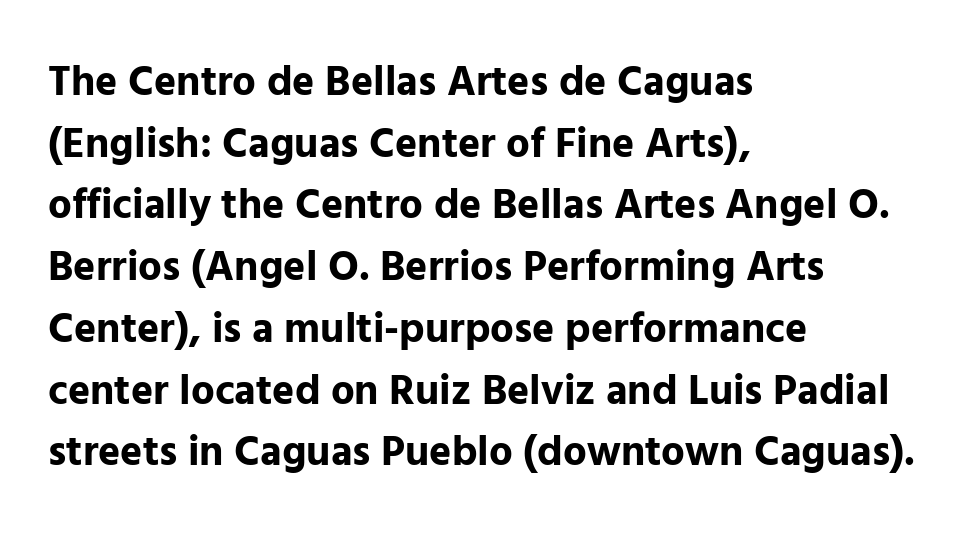
Looks like regular typesetting: each glyph gets only the width it needs. The type sits square on the baseline with zero lean. Classification — sans serif. Type without underlining. The ragged edge is on the right, which tells us the setting is flush left.
